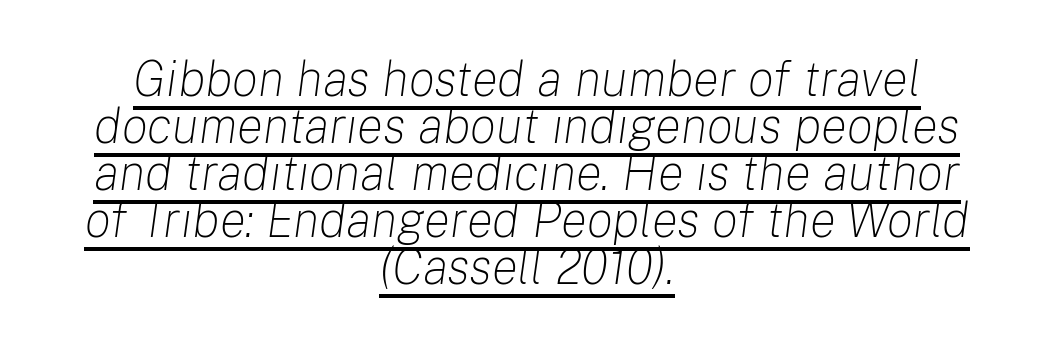
Q: Is the text bold? A: No.
Q: Is the text italic (slanted)? A: Yes, it leans right by about 8 degrees.
Q: Is the text underlined? A: Yes.
Q: How is the paragraph aligned? A: Centered.
Q: Is the spacing between letters normal or unusually wide? A: Normal.
Q: Is the spacing between lines tight, normal or loose? A: Tight.
Q: Width (condensed, normal, or wide)? A: Normal.
Q: Stroke contrast? A: Low.
Q: x-height? A: Medium.
Q: Monospaced? A: No.
